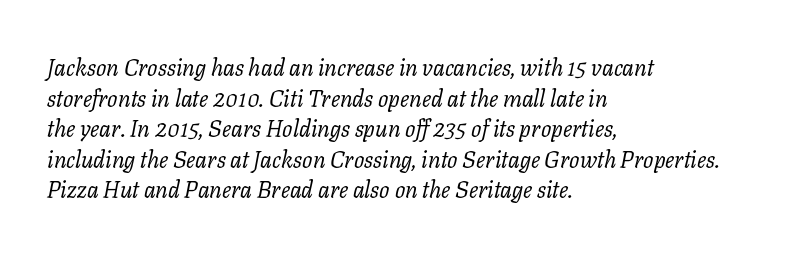
{"italic": "yes", "lean": "right", "slant_degrees": 11, "bold": "no", "underline": "no", "align": "left", "line_spacing": "normal", "line_spacing_ratio": 1.33, "letter_spacing": "normal", "letter_spacing_em": 0.0, "glyph_px": 23}
